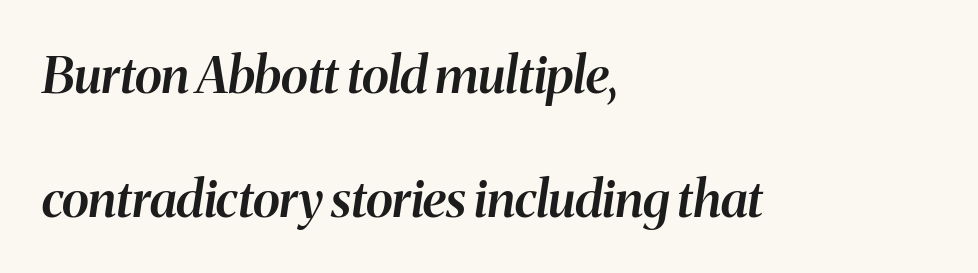
{"italic": "yes", "lean": "right", "slant_degrees": 8, "bold": "semi", "weight": "semibold", "width": "normal", "stroke_contrast": "medium", "x_height": "medium", "monospaced": "no", "underline": "no", "align": "left", "line_spacing": "loose", "line_spacing_ratio": 2.43, "letter_spacing": "normal", "letter_spacing_em": 0.0, "glyph_px": 51}
